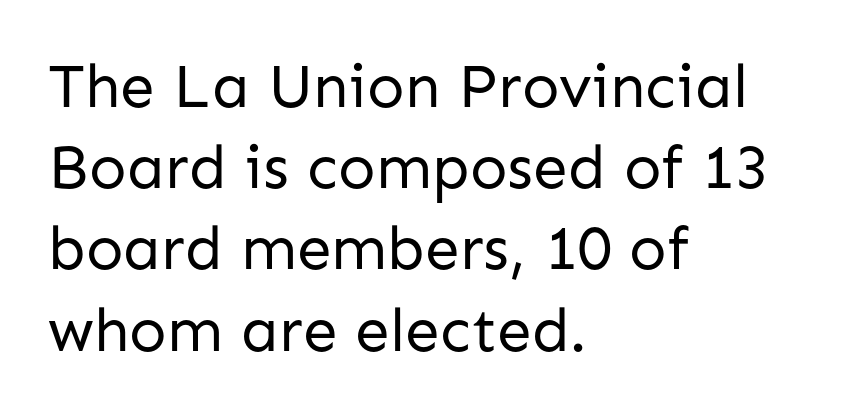
The image shows 62 px regular-weight sans-serif type, upright; set left-aligned, normal line spacing (1.31x), normal letter spacing, not underlined; low stroke contrast and a medium x-height.
